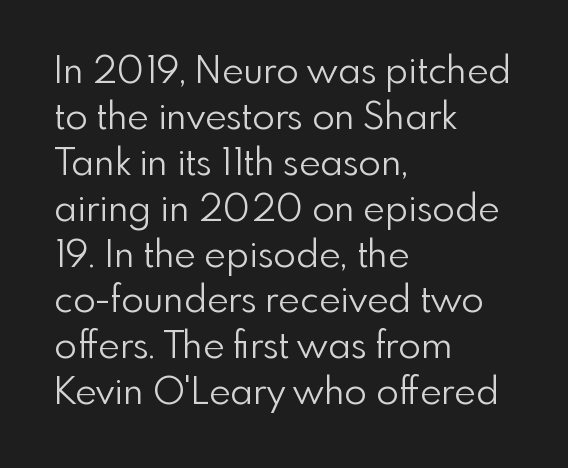
Q: Is the text bold? A: No.
Q: Is the text italic (slanted)? A: No, it is upright.
Q: Is the typeface a serif or a sans-serif typeface? A: Sans-serif.
Q: Is the text underlined? A: No.
Q: How is the paragraph aligned? A: Left-aligned.
Q: Is the spacing between letters normal or unusually wide? A: Normal.
Q: Width (condensed, normal, or wide)? A: Normal.
Q: Stroke contrast? A: Low.
Q: x-height? A: Small.
Q: Monospaced? A: No.
